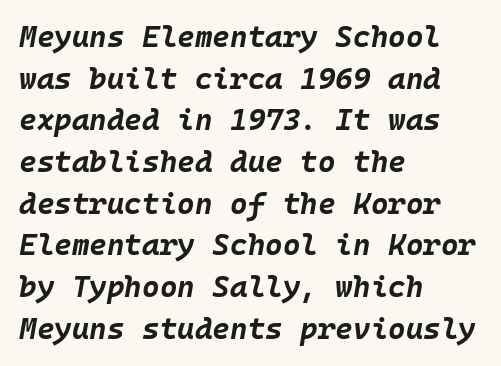
{"italic": "yes", "lean": "right", "slant_degrees": 10, "bold": "yes", "weight": "bold", "width": "normal", "stroke_contrast": "low", "x_height": "large", "monospaced": "yes", "underline": "no", "align": "left", "line_spacing": "normal", "line_spacing_ratio": 1.39, "letter_spacing": "normal", "letter_spacing_em": 0.0, "glyph_px": 30}
